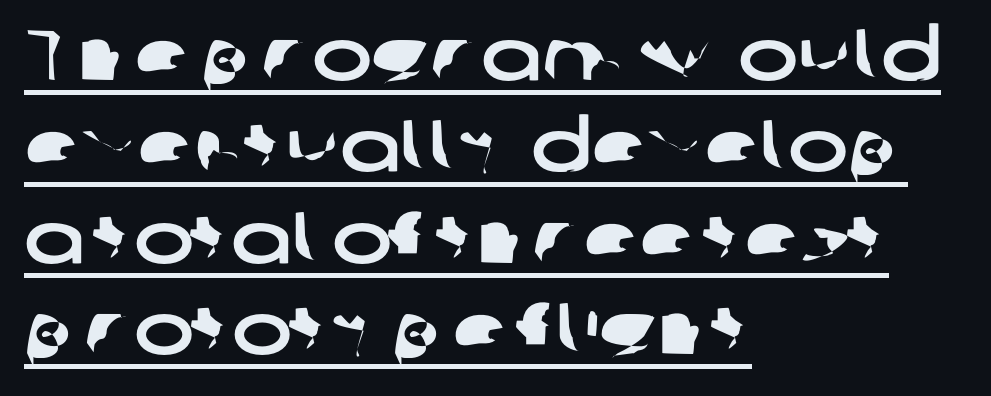
The image shows 72 px wide sans-serif type; set left-aligned, normal line spacing (1.27x), normal letter spacing, underlined; low stroke contrast and a medium x-height.
